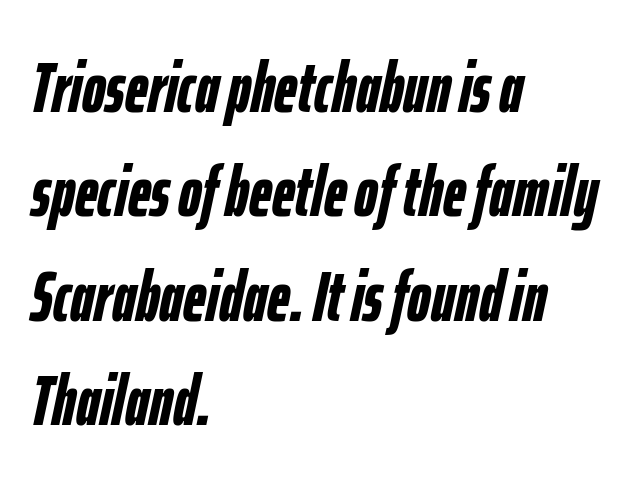
The paragraph has a hard left edge and a soft right edge. Character widths vary here, with narrow letters taking less room than wide ones. The face used here has a pronounced slope to its letters. The passage shown stacks its lines at a standard gap.
